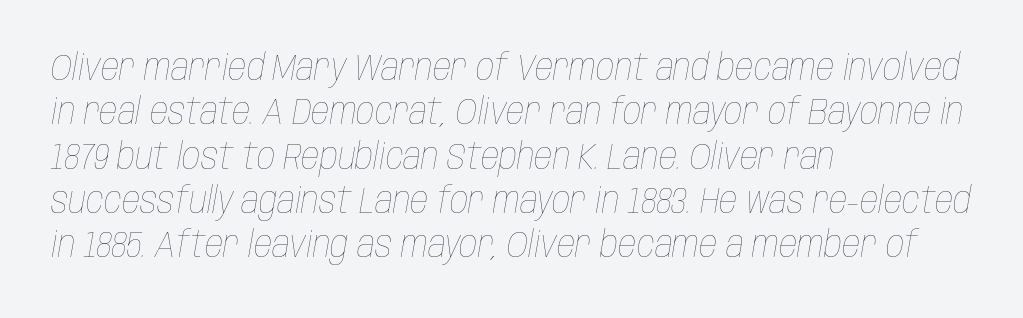
The whole block is typeset with a tilt. Here the designer chose a conventional face with non-uniform glyph widths. Students, note that the glyphs here touch the page at normal intervals. The rag falls on the right side of this text block.
